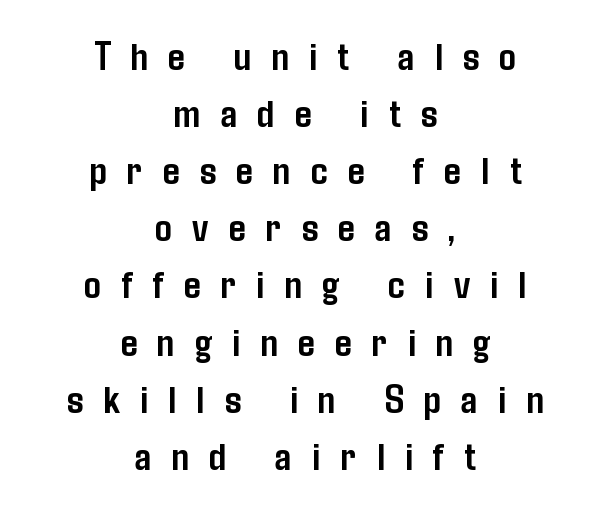
{"serif": "no", "italic": "no", "bold": "yes", "weight": "semibold", "width": "condensed", "stroke_contrast": "low", "x_height": "medium", "monospaced": "no", "underline": "no", "align": "center", "line_spacing": "normal", "line_spacing_ratio": 1.36, "letter_spacing": "wide", "letter_spacing_em": 0.48, "glyph_px": 42}
